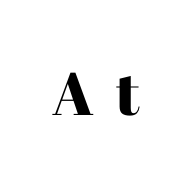
This is roman type, the default non-slanted kind. Has an underline been added? It has not. This sample uses expanded letter spacing, leaving extra air between glyphs. Each letter keeps its own natural width here, so spacing adapts to shape.
